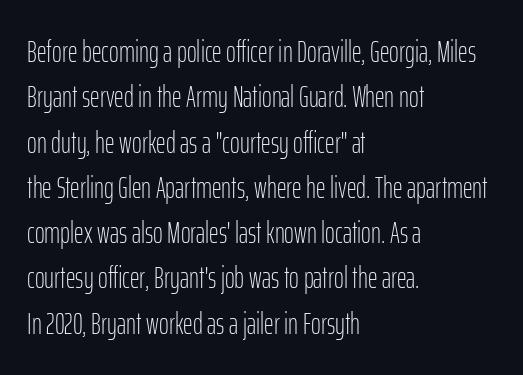
Does the copy run flush right? No — it runs flush left. A typesetter would call this proportional, since set widths differ per character. This rendering employs a face without finishing strokes, i.e., a sans-serif. The specimen omits any rule beneath the text block's lines.
